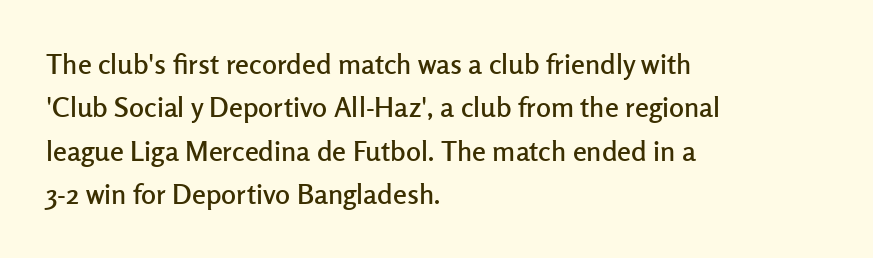
The image shows 28 px sans-serif type, upright; set left-aligned, normal line spacing (1.55x), normal letter spacing, not underlined; low stroke contrast and a medium x-height.
